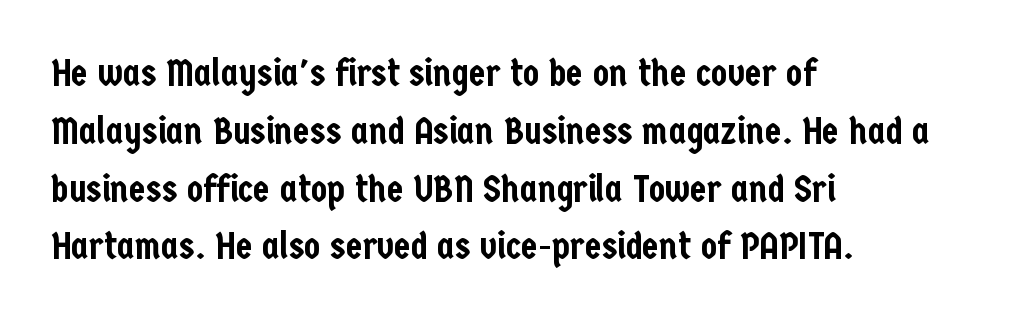
The space directly below the letters is spotless. Quick note: interline space is typical. Caption: standard tracking, unaltered. One-word summary of the alignment: left.
